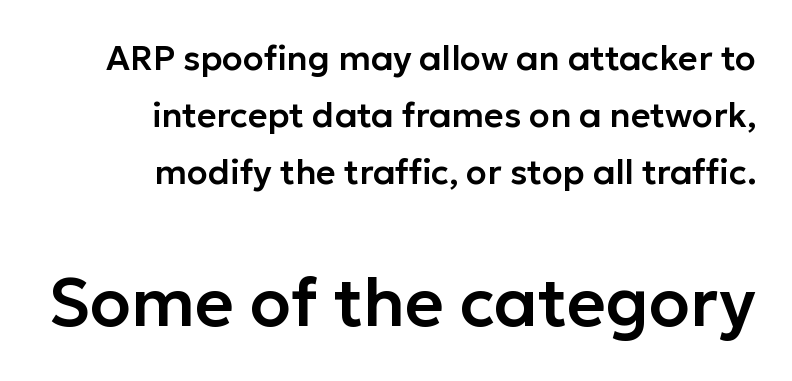
Does the bottom block carry the larger type? Yes, it does. Short and long lines alike share a common ending point at right. This sample uses an upright cut, with every glyph sitting square on the baseline. Summary of vertical rhythm: regular, with standard interline spacing. Classification — sans serif. Standard letterfit; no display-style spreading of the glyphs.
